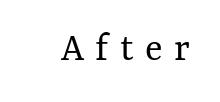
Q: Is the text bold? A: No.
Q: Is the text italic (slanted)? A: No, it is upright.
Q: Is the text underlined? A: No.
Q: Is the spacing between letters normal or unusually wide? A: Unusually wide.
Q: Width (condensed, normal, or wide)? A: Normal.
Q: Stroke contrast? A: Medium.
Q: x-height? A: Medium.
Q: Monospaced? A: No.
